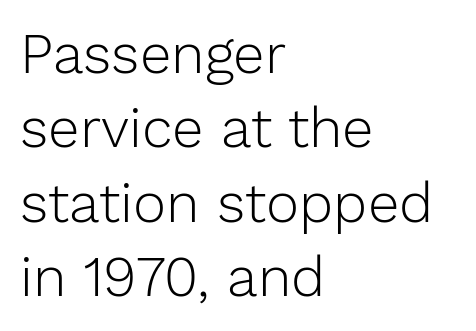
Q: Is the text bold? A: No.
Q: Is the text italic (slanted)? A: No, it is upright.
Q: Is the typeface a serif or a sans-serif typeface? A: Sans-serif.
Q: Is the text underlined? A: No.
Q: How is the paragraph aligned? A: Left-aligned.
Q: Is the spacing between letters normal or unusually wide? A: Normal.
Q: Is the spacing between lines tight, normal or loose? A: Normal.
Q: Width (condensed, normal, or wide)? A: Normal.
Q: Stroke contrast? A: Low.
Q: x-height? A: Medium.
Q: Monospaced? A: No.
